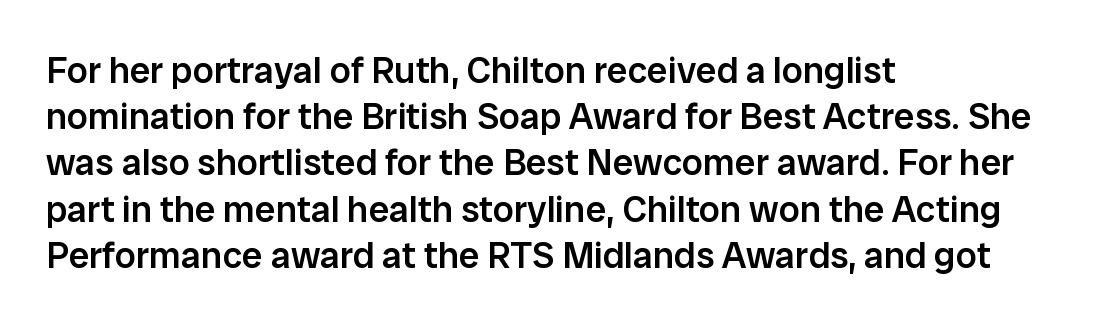
Q: Is the text bold? A: Semi-bold.
Q: Is the text italic (slanted)? A: No, it is upright.
Q: Is the typeface a serif or a sans-serif typeface? A: Sans-serif.
Q: Is the text underlined? A: No.
Q: How is the paragraph aligned? A: Left-aligned.
Q: Is the spacing between letters normal or unusually wide? A: Normal.
Q: Is the spacing between lines tight, normal or loose? A: Normal.
Q: Width (condensed, normal, or wide)? A: Normal.
Q: Stroke contrast? A: Low.
Q: x-height? A: Medium.
Q: Monospaced? A: No.
